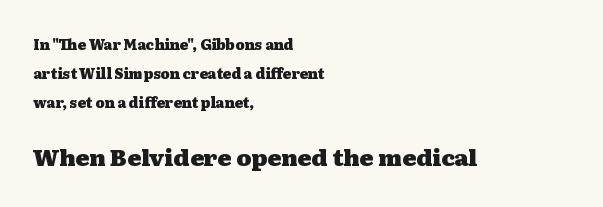
Any mark beneath the type? The region is blank. The letters sit at their default tracking, neither squeezed nor spread. Left-aligned paragraph, ragged on the right. The lettering holds an erect, upright posture throughout. Heavy-handed strokes throughout: this text is bold. If you squint, the bottom block still reads clearly — it's the larger of the two.
